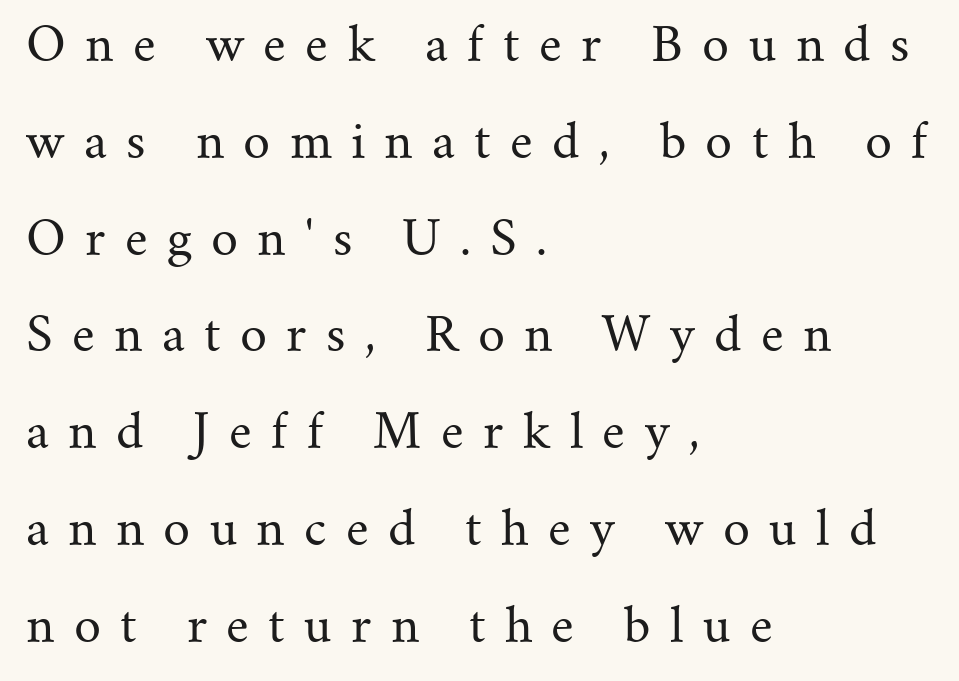
Q: Is the text bold? A: No.
Q: Is the text italic (slanted)? A: No, it is upright.
Q: Is the typeface a serif or a sans-serif typeface? A: Serif.
Q: Is the text underlined? A: No.
Q: How is the paragraph aligned? A: Left-aligned.
Q: Is the spacing between letters normal or unusually wide? A: Unusually wide.
Q: Is the spacing between lines tight, normal or loose? A: Loose.
Q: Width (condensed, normal, or wide)? A: Normal.
Q: Stroke contrast? A: Medium.
Q: x-height? A: Small.
Q: Monospaced? A: No.
